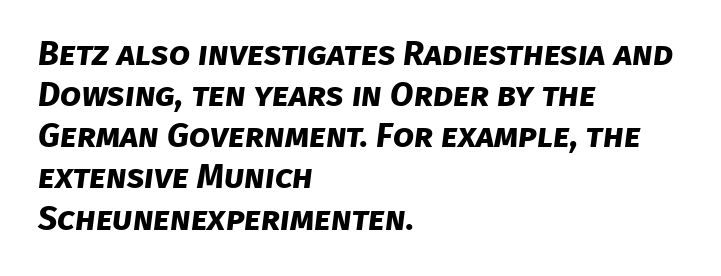
The image shows 34 px bold sans-serif type; set left-aligned, line spacing 1.21x, normal letter spacing, not underlined; low stroke contrast and a large x-height.
